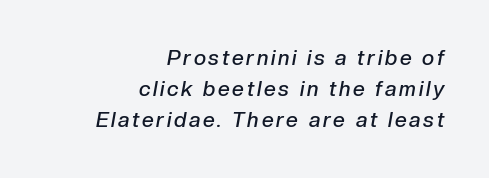
The letters are semibold — heavier than regular but short of a full bold. A normal amount of white space separates one row of letters from the next. The lines are quadded right. This is oblique type, the kind used for emphasis or titles. Any mark beneath the type? The region is blank.
